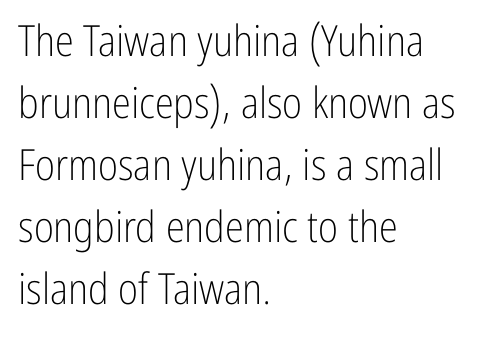
Q: Is the text bold? A: No.
Q: Is the text italic (slanted)? A: No, it is upright.
Q: Is the typeface a serif or a sans-serif typeface? A: Sans-serif.
Q: Is the text underlined? A: No.
Q: How is the paragraph aligned? A: Left-aligned.
Q: Is the spacing between letters normal or unusually wide? A: Normal.
Q: Is the spacing between lines tight, normal or loose? A: Normal.
Q: Width (condensed, normal, or wide)? A: Condensed.
Q: Stroke contrast? A: Low.
Q: x-height? A: Medium.
Q: Monospaced? A: No.
